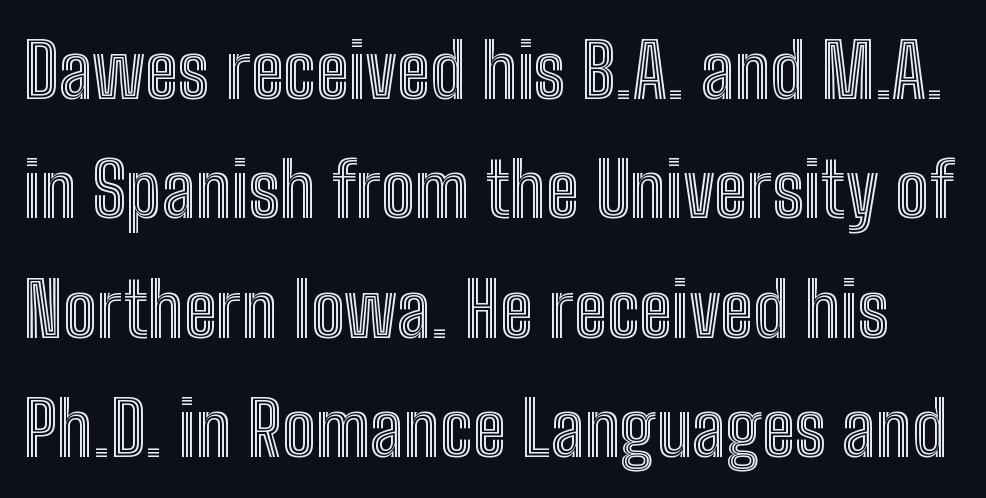
The image shows 76 px condensed type, upright; set normal line spacing (1.57x), normal letter spacing, not underlined; a medium x-height.
